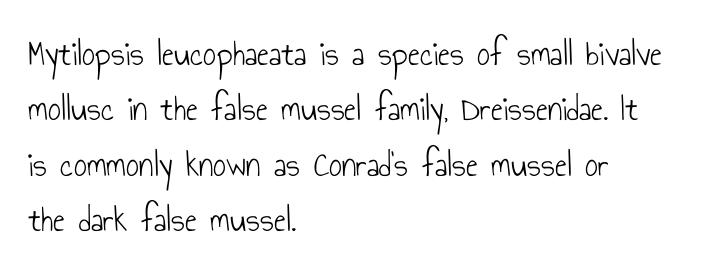
Q: Is the text bold? A: No.
Q: Is the text italic (slanted)? A: No, it is upright.
Q: Is the typeface a serif or a sans-serif typeface? A: Sans-serif.
Q: Is the text underlined? A: No.
Q: How is the paragraph aligned? A: Left-aligned.
Q: Is the spacing between letters normal or unusually wide? A: Normal.
Q: Is the spacing between lines tight, normal or loose? A: Normal.
Q: Width (condensed, normal, or wide)? A: Condensed.
Q: Stroke contrast? A: Low.
Q: x-height? A: Small.
Q: Monospaced? A: No.
